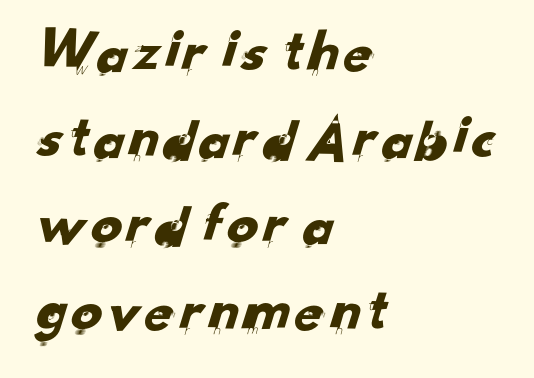
The image shows 62 px sans-serif type; set left-aligned, normal line spacing (1.39x), normal letter spacing, not underlined; low stroke contrast and a small x-height.
